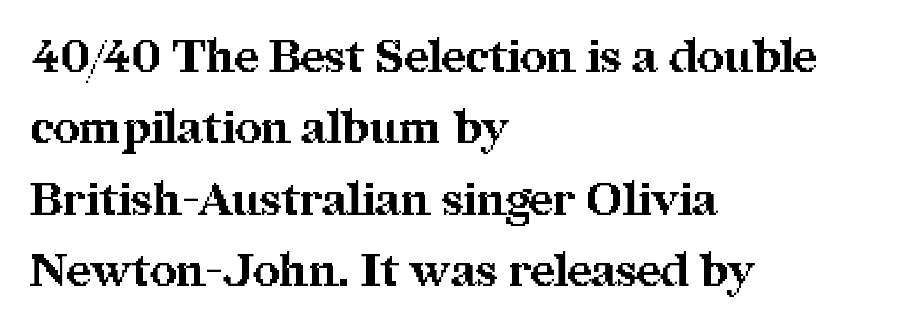
The rows are spaced the way most documents space them. Here the designer chose a conventional face with non-uniform glyph widths. The string is rendered with underlining switched off. This rendering employs a face with finishing strokes, i.e., a serif. Notice how the passage keeps a crisp vertical edge on the left only. Designer's note — italics off, roman on.
